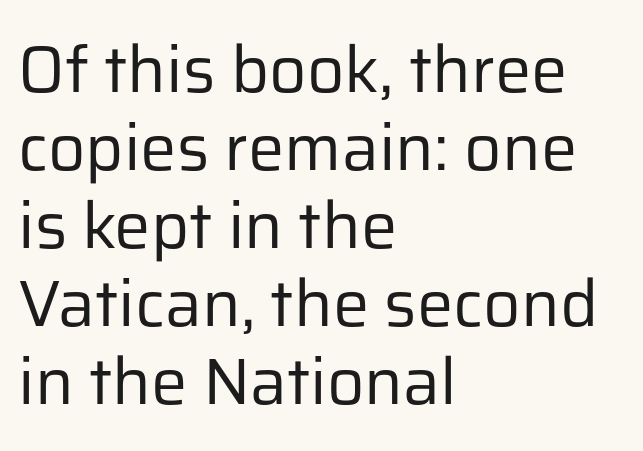
Q: Is the text bold? A: No.
Q: Is the text italic (slanted)? A: No, it is upright.
Q: Is the typeface a serif or a sans-serif typeface? A: Sans-serif.
Q: Is the text underlined? A: No.
Q: How is the paragraph aligned? A: Left-aligned.
Q: Is the spacing between letters normal or unusually wide? A: Normal.
Q: Width (condensed, normal, or wide)? A: Normal.
Q: Stroke contrast? A: Low.
Q: x-height? A: Medium.
Q: Monospaced? A: No.
